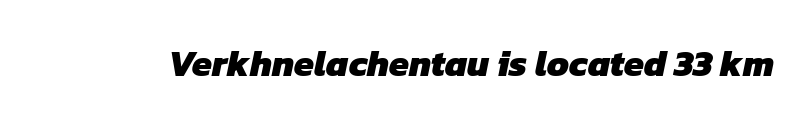
Observe the ordinary spacing: letters are neighbours, not strangers. Just letters on the line, the space beneath them empty. Students, this is bold: see how much ink each stroke carries. The typeface chosen for these lines omits serifs. Is this a fixed-width face? No — the glyphs have proportional, varying widths.
